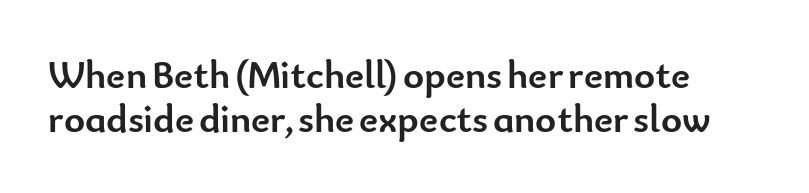
Q: Is the text bold? A: Yes.
Q: Is the text italic (slanted)? A: No, it is upright.
Q: Is the typeface a serif or a sans-serif typeface? A: Sans-serif.
Q: Is the text underlined? A: No.
Q: Is the spacing between letters normal or unusually wide? A: Normal.
Q: Is the spacing between lines tight, normal or loose? A: Tight.
Q: Width (condensed, normal, or wide)? A: Normal.
Q: Stroke contrast? A: Low.
Q: x-height? A: Small.
Q: Monospaced? A: No.
